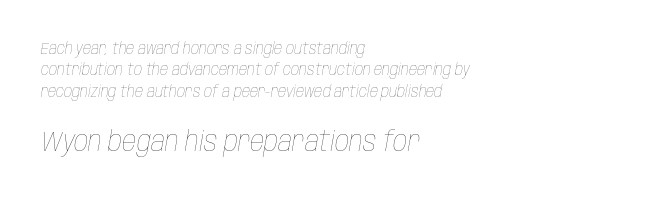
{"italic": "yes", "lean": "right", "slant_degrees": 10, "bold": "no", "weight": "thin", "width": "condensed", "stroke_contrast": "low", "x_height": "large", "monospaced": "no", "underline": "no", "align": "left", "line_spacing": "normal", "line_spacing_ratio": 1.34, "letter_spacing": "normal", "letter_spacing_em": 0.0, "larger_block": "second", "size_ratio": 1.75, "glyph_px": 28}
